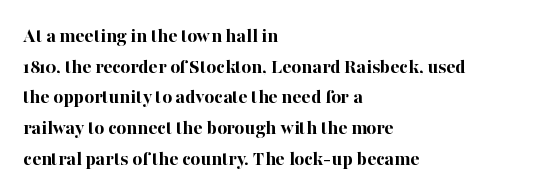
{"italic": "no", "bold": "yes", "underline": "no", "align": "left", "line_spacing": "normal", "line_spacing_ratio": 1.46, "letter_spacing": "normal", "letter_spacing_em": 0.0, "glyph_px": 21}
